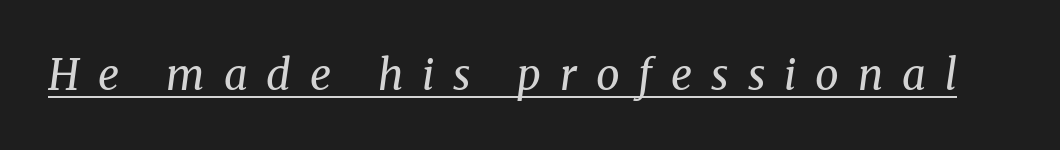
Emphasis-style slanted type is in use. This sample uses expanded letter spacing, leaving extra air between glyphs. The typeface chosen for these lines features serifs. The passage shown is not bold in any degree. A typesetter would call this proportional, since set widths differ per character. The words here are underlined.
